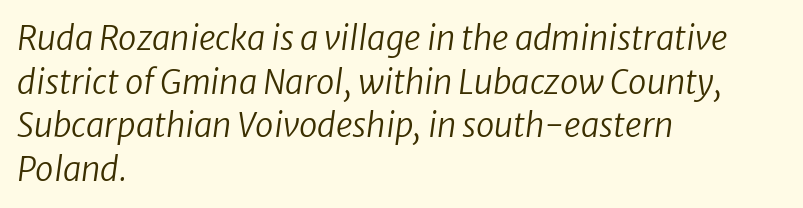
The image shows 33 px regular-weight type, italic (leaning right); set left-aligned, normal line spacing (1.32x), normal letter spacing, not underlined; low stroke contrast and a medium x-height.
